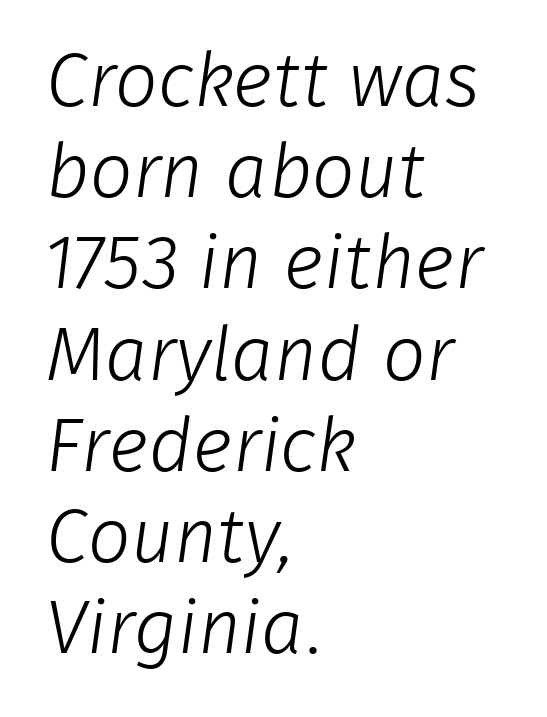
{"serif": "no", "bold": "no", "weight": "light", "width": "normal", "stroke_contrast": "low", "x_height": "medium", "monospaced": "no", "underline": "no", "align": "left", "line_spacing_ratio": 1.2, "letter_spacing": "normal", "letter_spacing_em": 0.0, "glyph_px": 76}
